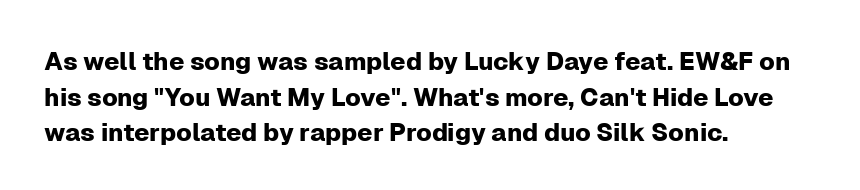
The image shows 25 px text type, upright; set left-aligned, normal line spacing (1.43x), normal letter spacing, not underlined.
